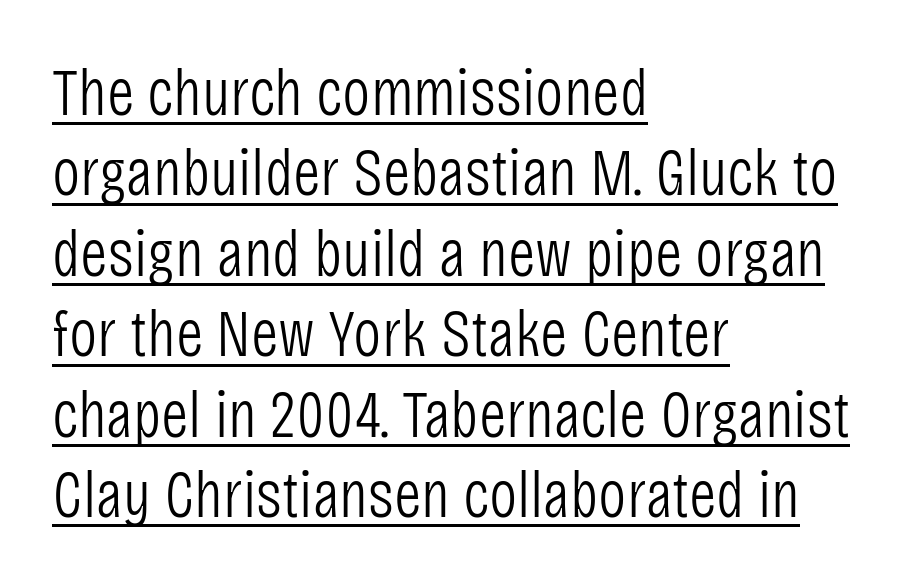
{"serif": "no", "italic": "no", "bold": "no", "weight": "light", "width": "condensed", "stroke_contrast": "low", "x_height": "large", "monospaced": "no", "underline": "yes", "align": "left", "line_spacing_ratio": 1.2, "letter_spacing": "normal", "letter_spacing_em": 0.0, "glyph_px": 67}
